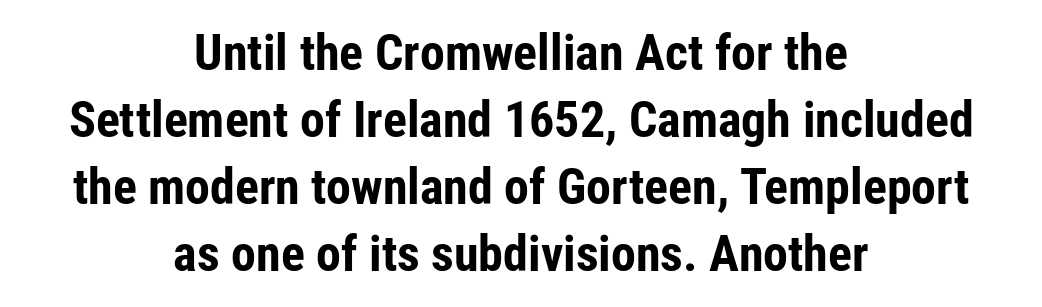
Q: Is the text bold? A: Yes.
Q: Is the text italic (slanted)? A: No, it is upright.
Q: Is the typeface a serif or a sans-serif typeface? A: Sans-serif.
Q: Is the text underlined? A: No.
Q: How is the paragraph aligned? A: Centered.
Q: Is the spacing between letters normal or unusually wide? A: Normal.
Q: Is the spacing between lines tight, normal or loose? A: Normal.
Q: Width (condensed, normal, or wide)? A: Condensed.
Q: Stroke contrast? A: Low.
Q: x-height? A: Medium.
Q: Monospaced? A: No.
